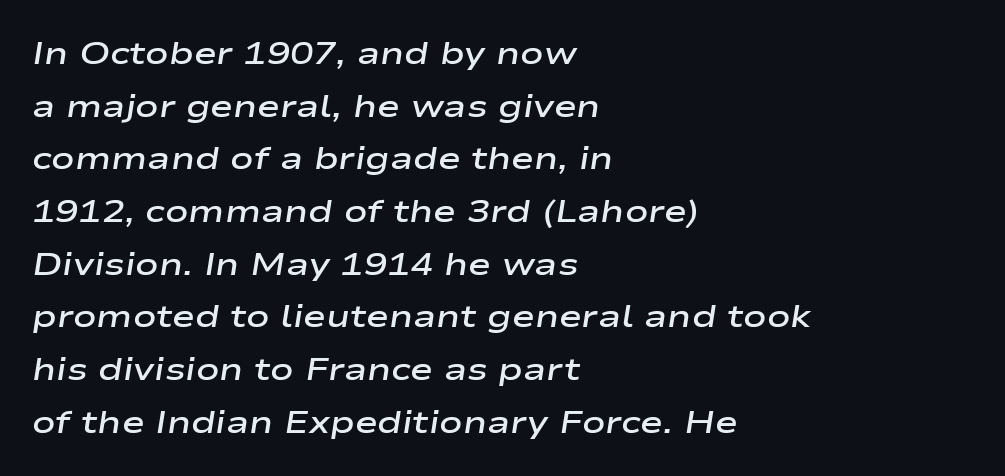
Q: Is the text bold? A: Semi-bold.
Q: Is the text italic (slanted)? A: Yes, it leans right by about 9 degrees.
Q: Is the text underlined? A: No.
Q: How is the paragraph aligned? A: Left-aligned.
Q: Is the spacing between letters normal or unusually wide? A: Normal.
Q: Is the spacing between lines tight, normal or loose? A: Normal.
Q: Width (condensed, normal, or wide)? A: Wide.
Q: Stroke contrast? A: Low.
Q: x-height? A: Medium.
Q: Monospaced? A: No.
